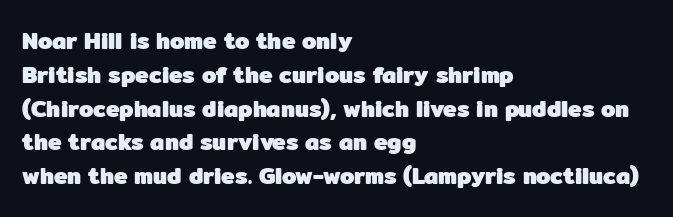
{"italic": "no", "bold": "yes", "underline": "no", "align": "left", "line_spacing": "normal", "line_spacing_ratio": 1.47, "letter_spacing": "normal", "letter_spacing_em": 0.0, "glyph_px": 23}
